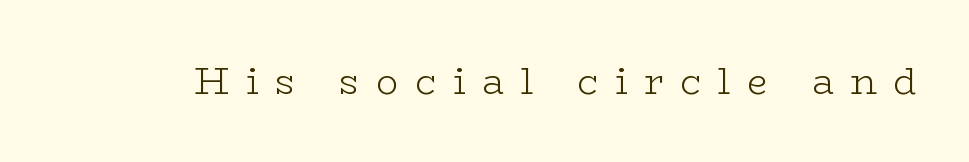
{"serif": "yes", "italic": "no", "bold": "no", "weight": "light", "width": "wide", "stroke_contrast": "low", "x_height": "medium", "monospaced": "no", "underline": "no", "letter_spacing": "wide", "letter_spacing_em": 0.45, "glyph_px": 37}
